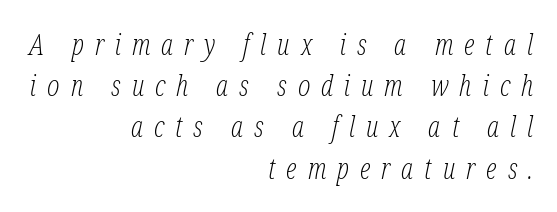
Q: Is the text bold? A: No.
Q: Is the text italic (slanted)? A: Yes, it leans right by about 12 degrees.
Q: Is the typeface a serif or a sans-serif typeface? A: Serif.
Q: Is the text underlined? A: No.
Q: How is the paragraph aligned? A: Right-aligned.
Q: Is the spacing between letters normal or unusually wide? A: Unusually wide.
Q: Is the spacing between lines tight, normal or loose? A: Normal.
Q: Width (condensed, normal, or wide)? A: Condensed.
Q: Stroke contrast? A: Low.
Q: x-height? A: Medium.
Q: Monospaced? A: No.
